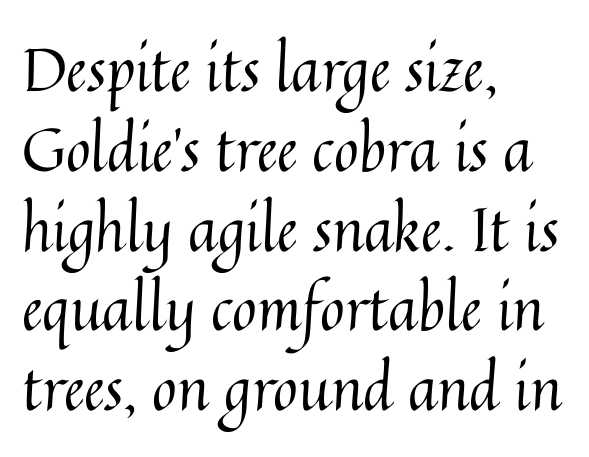
Is the type heavy? It reads as light-to-regular instead. Check the space under the baseline: it is left empty. Honestly, the row spacing looks completely unremarkable. The type is set solid horizontally, with unmodified tracking.
